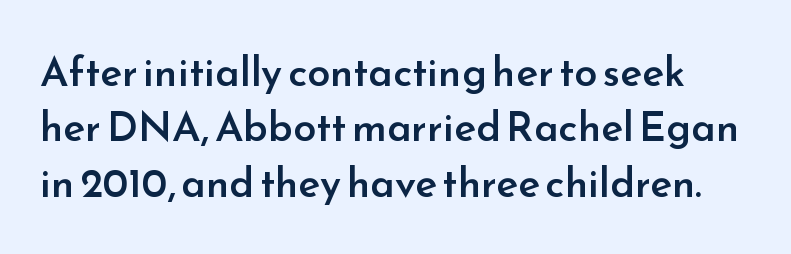
The foot of each line stays bare and open. The text was rendered using a sans face with plain stroke endings. These lines are rendered in a variable-pitch font. The axis of the letterforms is exactly vertical. Here the glyphs are tracked normally, forming tight word shapes.
